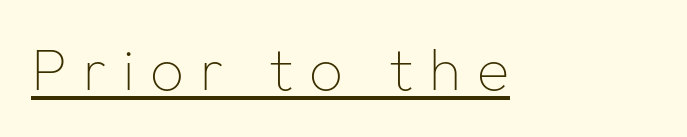
Q: Is the text bold? A: No.
Q: Is the text italic (slanted)? A: No, it is upright.
Q: Is the typeface a serif or a sans-serif typeface? A: Sans-serif.
Q: Is the text underlined? A: Yes.
Q: Is the spacing between letters normal or unusually wide? A: Unusually wide.
Q: Width (condensed, normal, or wide)? A: Normal.
Q: Stroke contrast? A: Low.
Q: x-height? A: Medium.
Q: Monospaced? A: No.
